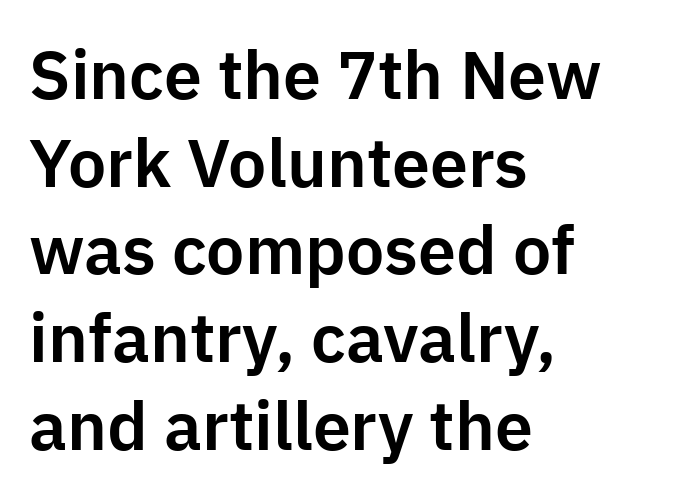
Q: Is the text italic (slanted)? A: No, it is upright.
Q: Is the typeface a serif or a sans-serif typeface? A: Sans-serif.
Q: Is the text underlined? A: No.
Q: How is the paragraph aligned? A: Left-aligned.
Q: Is the spacing between letters normal or unusually wide? A: Normal.
Q: Is the spacing between lines tight, normal or loose? A: Normal.
Q: Width (condensed, normal, or wide)? A: Normal.
Q: Stroke contrast? A: Low.
Q: x-height? A: Medium.
Q: Monospaced? A: No.
